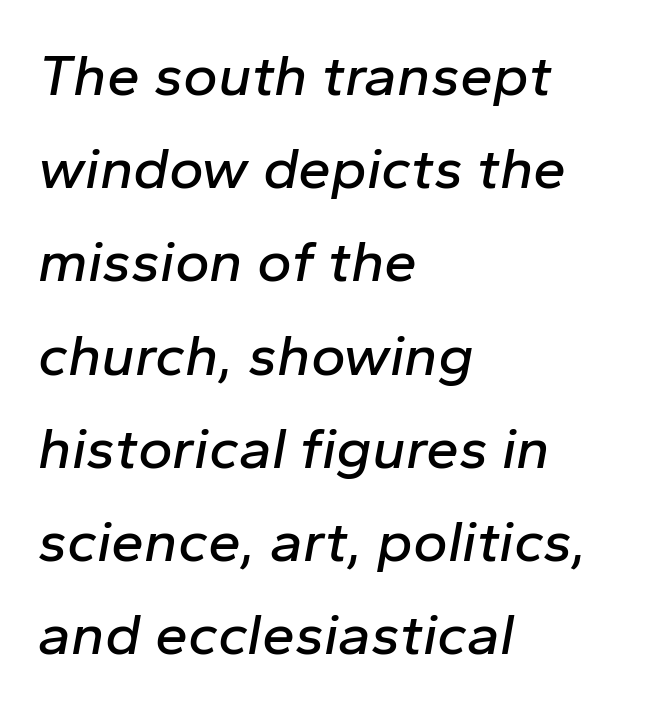
Q: Is the text italic (slanted)? A: Yes, it leans right by about 10 degrees.
Q: Is the text underlined? A: No.
Q: How is the paragraph aligned? A: Left-aligned.
Q: Is the spacing between letters normal or unusually wide? A: Normal.
Q: Is the spacing between lines tight, normal or loose? A: Normal.
Q: Width (condensed, normal, or wide)? A: Normal.
Q: Stroke contrast? A: Low.
Q: x-height? A: Medium.
Q: Monospaced? A: No.
